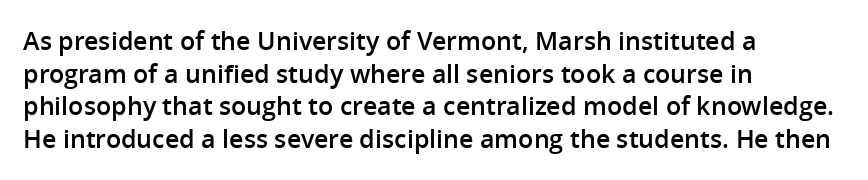
Q: Is the text bold? A: Semi-bold.
Q: Is the text italic (slanted)? A: No, it is upright.
Q: Is the text underlined? A: No.
Q: How is the paragraph aligned? A: Left-aligned.
Q: Is the spacing between letters normal or unusually wide? A: Normal.
Q: Is the spacing between lines tight, normal or loose? A: Normal.
